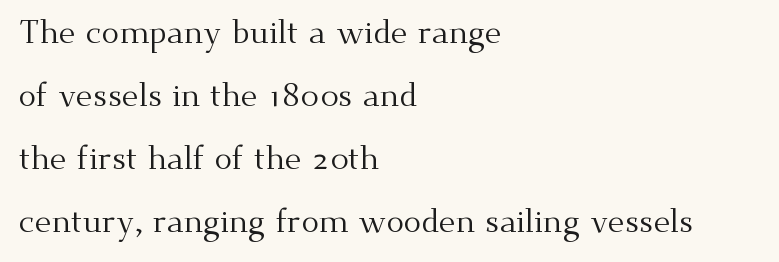
Rows of type keep a wide berth in the vertical direction. The line texture is even and compact thanks to regular tracking. Proportional: the letters do not fall into vertical columns. To sum up the face: it has serifs.
